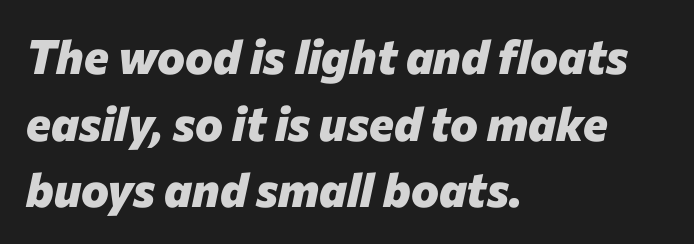
The image shows 47 px heavy type, italic (leaning right); set left-aligned, normal line spacing (1.42x), normal letter spacing, not underlined; low stroke contrast and a medium x-height.
